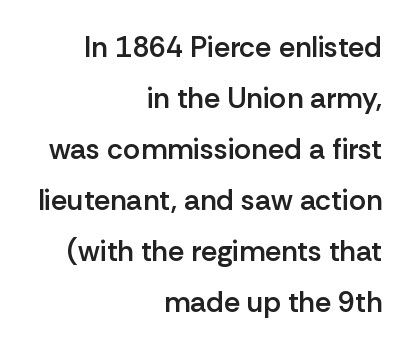
{"serif": "no", "italic": "no", "bold": "semi", "weight": "semibold", "width": "normal", "stroke_contrast": "low", "x_height": "medium", "monospaced": "no", "underline": "no", "align": "right", "line_spacing_ratio": 1.76, "letter_spacing": "normal", "letter_spacing_em": 0.0, "glyph_px": 29}
